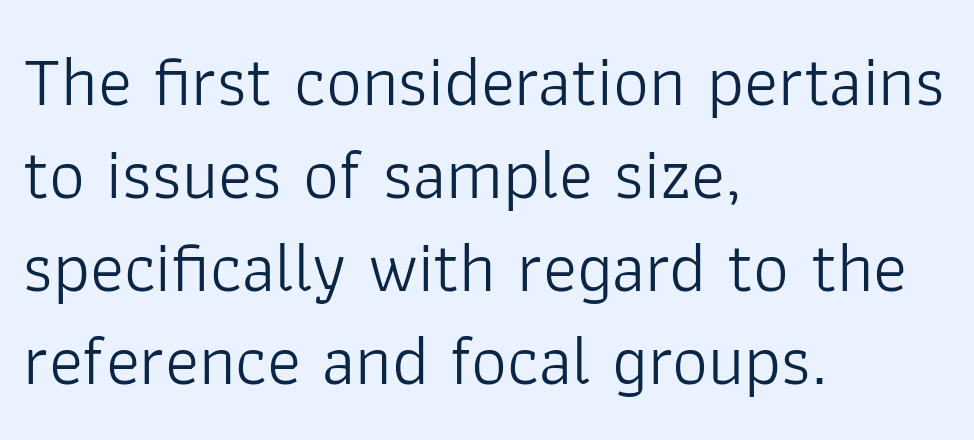
This is roman type, the default non-slanted kind. Words float on clear page, feet unadorned. Nothing heavy about these letters — not bold at all. Note the varied advance widths — an 'i' is clearly narrower than an 'm'. These lines are composed in type without serifs.
